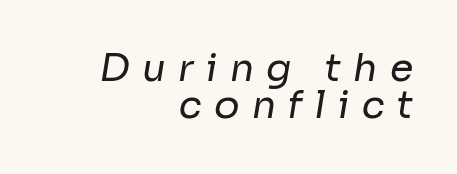
{"serif": "no", "bold": "no", "weight": "regular", "width": "normal", "stroke_contrast": "low", "x_height": "medium", "monospaced": "no", "underline": "no", "align": "right", "line_spacing": "tight", "line_spacing_ratio": 0.97, "letter_spacing": "wide", "letter_spacing_em": 0.32, "glyph_px": 38}
